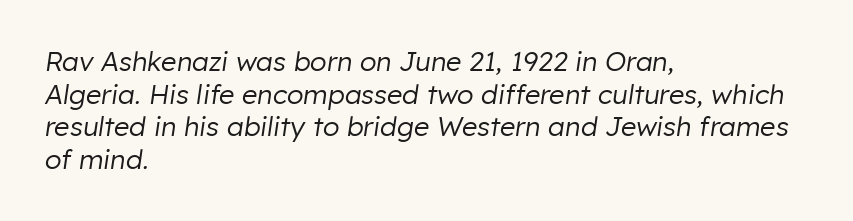
The image shows 27 px text type, italic (leaning right); set left-aligned, line spacing 1.21x, normal letter spacing, not underlined.
